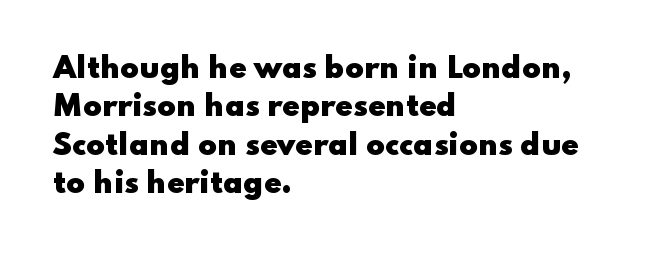
Q: Is the text bold? A: Yes.
Q: Is the text italic (slanted)? A: No, it is upright.
Q: Is the typeface a serif or a sans-serif typeface? A: Sans-serif.
Q: Is the text underlined? A: No.
Q: How is the paragraph aligned? A: Left-aligned.
Q: Is the spacing between letters normal or unusually wide? A: Normal.
Q: Is the spacing between lines tight, normal or loose? A: Normal.
Q: Width (condensed, normal, or wide)? A: Wide.
Q: Stroke contrast? A: Low.
Q: x-height? A: Small.
Q: Monospaced? A: No.
